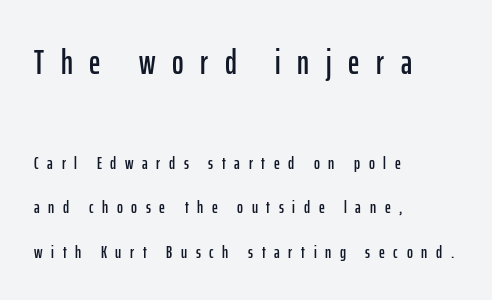
The image shows 35 px condensed sans-serif type, upright; set left-aligned, loose line spacing (2.46x), unusually wide letter spacing (+0.48 em), not underlined; the first (top) block is 1.94x larger; low stroke contrast and a medium x-height.
